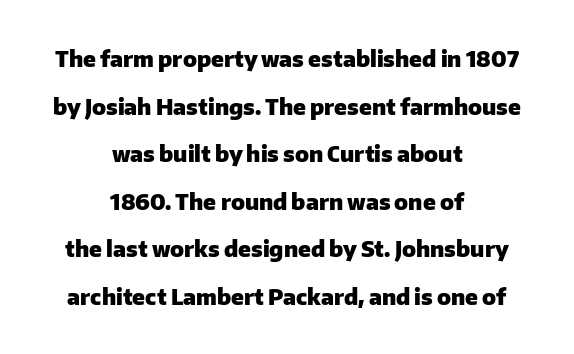
The image shows 22 px bold type, upright; set centered, loose line spacing (2.16x), normal letter spacing, not underlined.
